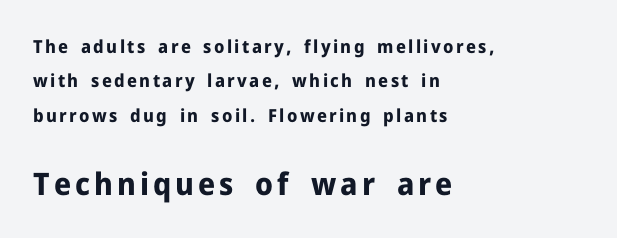
The image shows 31 px bold sans-serif type, upright; set left-aligned, loose line spacing (1.91x), not underlined; the second (bottom) block is 1.72x larger; low stroke contrast and a medium x-height.
